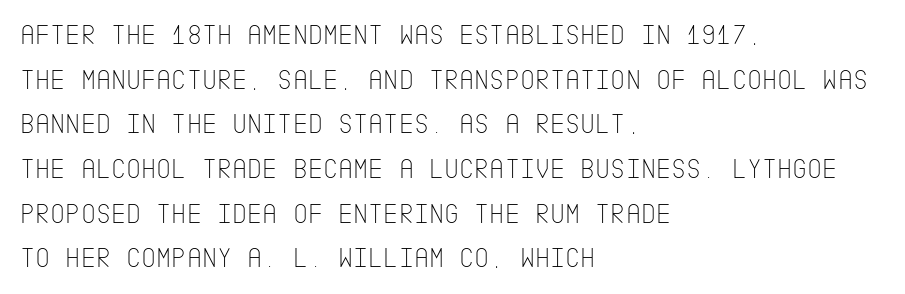
Stroke terminals: plain, sans-serif. Think standard paragraph weight, or any step lighter than that. It's the straight-up-and-down kind of type. Students, note that the glyphs here touch the page at normal intervals. The strip under each line holds only bare page. The paragraph shown leans on its left margin.
